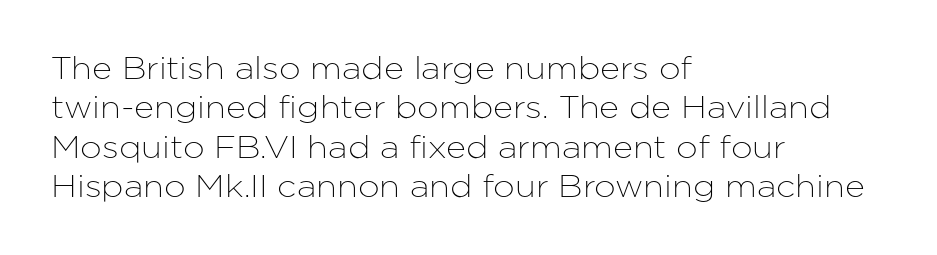
The image shows 31 px sans-serif type, upright; set left-aligned, normal line spacing (1.27x), normal letter spacing, not underlined; low stroke contrast and a medium x-height.
